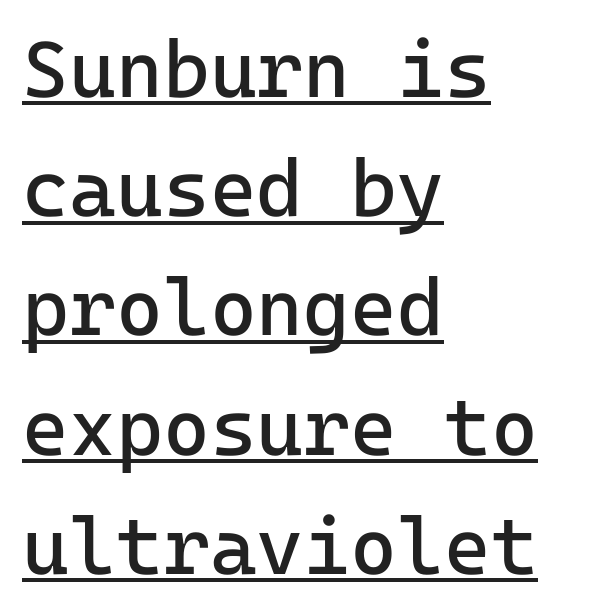
The font is comparable to plain body text, perhaps lighter. Interline gaps are of average width in this sample. The type sits square on the baseline with zero lean. The passage shown is typeset with a sans-serif family.
